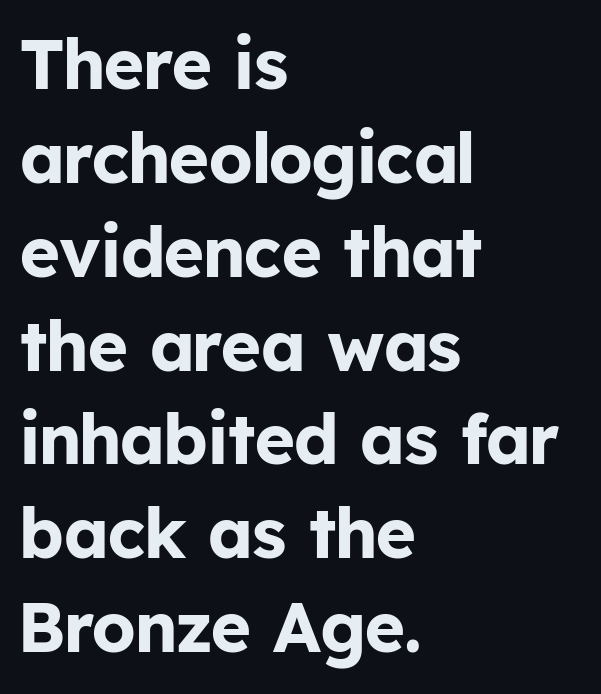
Q: Is the text bold? A: Yes.
Q: Is the text italic (slanted)? A: No, it is upright.
Q: Is the typeface a serif or a sans-serif typeface? A: Sans-serif.
Q: Is the text underlined? A: No.
Q: How is the paragraph aligned? A: Left-aligned.
Q: Is the spacing between letters normal or unusually wide? A: Normal.
Q: Is the spacing between lines tight, normal or loose? A: Normal.
Q: Width (condensed, normal, or wide)? A: Normal.
Q: Stroke contrast? A: Low.
Q: x-height? A: Medium.
Q: Monospaced? A: No.
